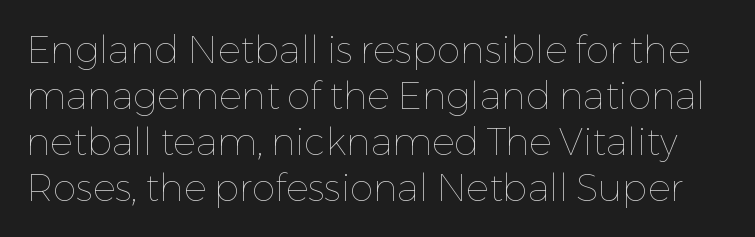
{"italic": "no", "bold": "no", "weight": "thin", "width": "normal", "stroke_contrast": "low", "x_height": "medium", "monospaced": "no", "underline": "no", "line_spacing_ratio": 1.21, "letter_spacing": "normal", "letter_spacing_em": 0.0, "glyph_px": 38}
